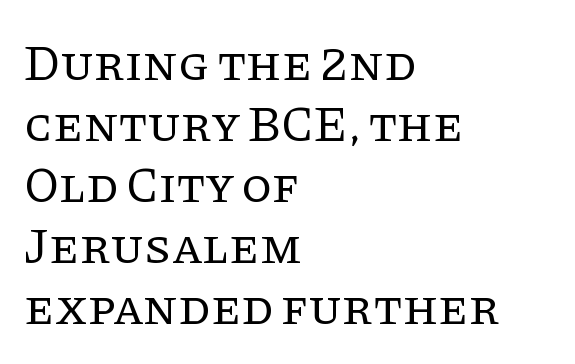
Q: Is the text bold? A: No.
Q: Is the text italic (slanted)? A: No, it is upright.
Q: Is the typeface a serif or a sans-serif typeface? A: Serif.
Q: Is the text underlined? A: No.
Q: How is the paragraph aligned? A: Left-aligned.
Q: Is the spacing between letters normal or unusually wide? A: Normal.
Q: Width (condensed, normal, or wide)? A: Normal.
Q: Stroke contrast? A: Low.
Q: x-height? A: Large.
Q: Monospaced? A: No.
